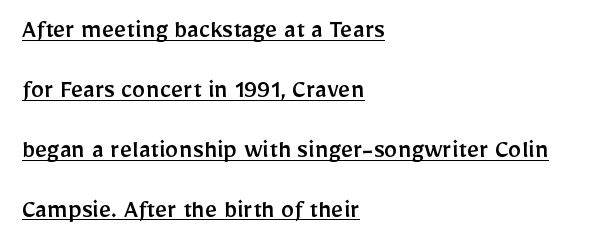
The passage shown has conventional tracking throughout. The font's upright variant was chosen for this text. Does a line run under the words? Yes, clearly. Typeset ragged right — the left edge is the straight one. A great deal of white space separates one row of letters from the next.
